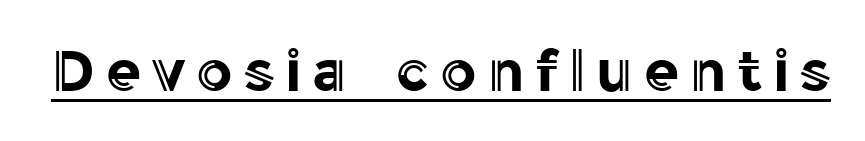
The image shows 57 px text type, upright; set underlined; a medium x-height.
